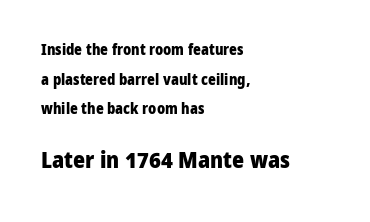
The image shows 23 px bold type, upright; set left-aligned, loose line spacing (1.97x), normal letter spacing, not underlined; the second (bottom) block is 1.53x larger.
